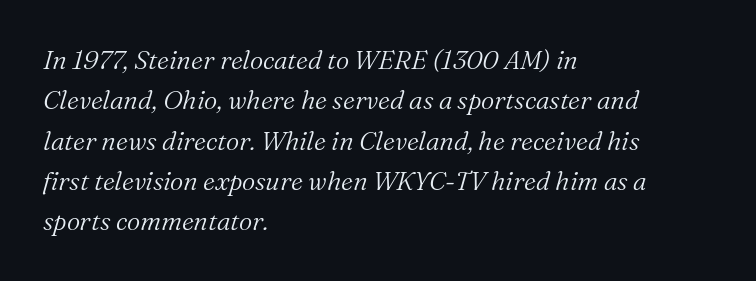
The face used here has a pronounced slope to its letters. How are the letters spaced? Ordinarily, with no added tracking. Notice how descenders clear the ascenders below comfortably — that's standard leading. Anything drawn beneath the words? Only blank space. The text block is weighted toward the left margin, trailing off unevenly rightward.
